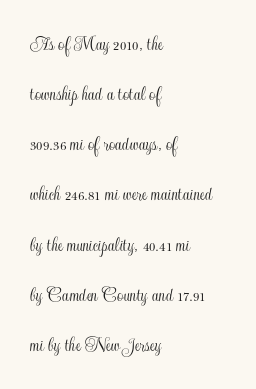
Q: Is the text italic (slanted)? A: Yes.
Q: Is the text underlined? A: No.
Q: How is the paragraph aligned? A: Left-aligned.
Q: Is the spacing between letters normal or unusually wide? A: Normal.
Q: Is the spacing between lines tight, normal or loose? A: Loose.
